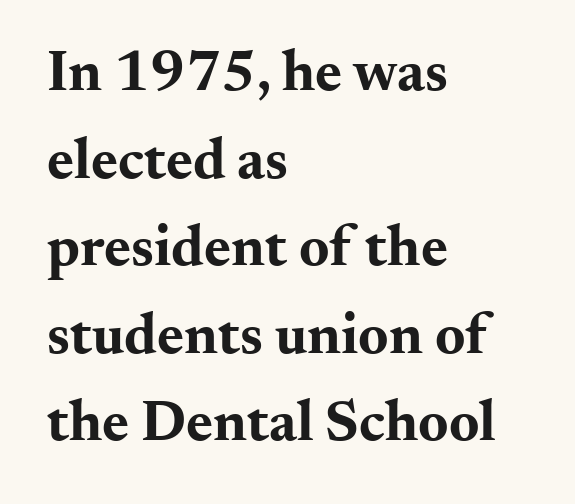
{"serif": "yes", "italic": "no", "bold": "yes", "weight": "bold", "width": "wide", "stroke_contrast": "medium", "x_height": "small", "monospaced": "no", "underline": "no", "align": "left", "line_spacing": "normal", "line_spacing_ratio": 1.51, "letter_spacing": "normal", "letter_spacing_em": 0.0, "glyph_px": 58}
